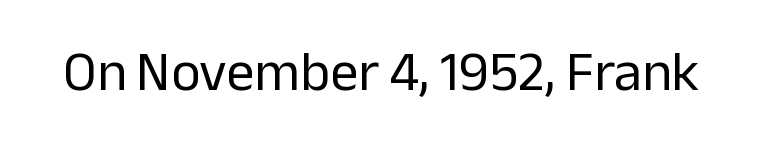
Q: Is the text bold? A: No.
Q: Is the text italic (slanted)? A: No, it is upright.
Q: Is the typeface a serif or a sans-serif typeface? A: Sans-serif.
Q: Is the text underlined? A: No.
Q: Is the spacing between letters normal or unusually wide? A: Normal.
Q: Width (condensed, normal, or wide)? A: Normal.
Q: Stroke contrast? A: Low.
Q: x-height? A: Medium.
Q: Monospaced? A: No.
